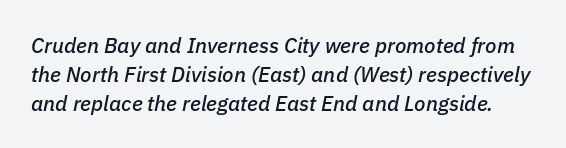
{"italic": "yes", "lean": "right", "slant_degrees": 11, "underline": "no", "line_spacing": "normal", "line_spacing_ratio": 1.38, "letter_spacing": "normal", "letter_spacing_em": 0.0, "glyph_px": 21}
